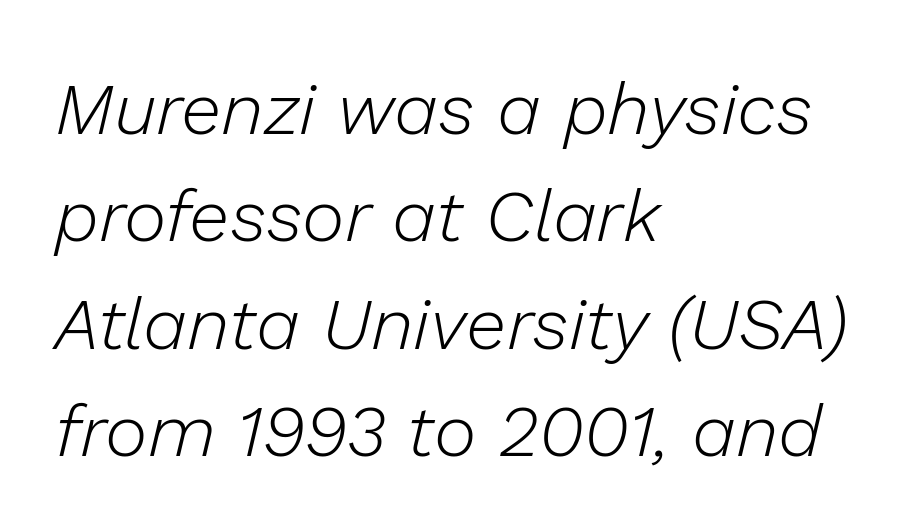
The image shows 73 px light type, italic (leaning right); set left-aligned, normal line spacing (1.47x), normal letter spacing, not underlined; low stroke contrast and a medium x-height.
